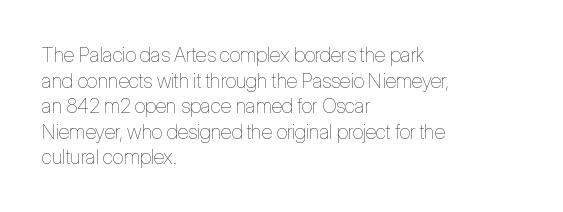
Q: Is the text bold? A: No.
Q: Is the text italic (slanted)? A: No, it is upright.
Q: Is the text underlined? A: No.
Q: How is the paragraph aligned? A: Left-aligned.
Q: Is the spacing between letters normal or unusually wide? A: Normal.
Q: Is the spacing between lines tight, normal or loose? A: Normal.
